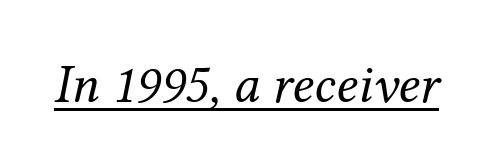
The image shows 55 px regular-weight serif type, italic (leaning right); set normal letter spacing, underlined; medium stroke contrast and a medium x-height.
